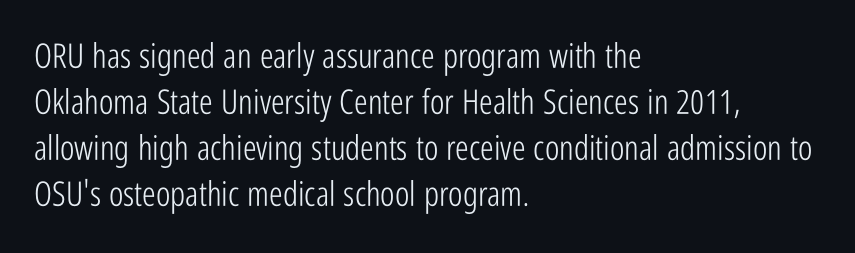
This sample has the flowing, uneven cadence of proportional lettering. Caption: multi-line text, flush left, ragged right. Reading down the column, the eye jumps a familiar distance to each next line. In terms of letterspacing, this is plain default setting. This reads as an unemphasized weight, regular at the heaviest. The words here are not underlined.
